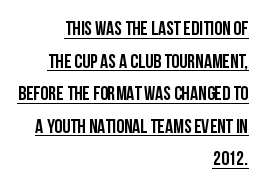
Compared with typical body copy, the letter spacing here is the same. The lines are quadded right. If you drew a line through each stem, it would be perfectly vertical. Decoration check: the copy is underlined. Baseline-to-baseline distance is the conventional proportion of letter height.
